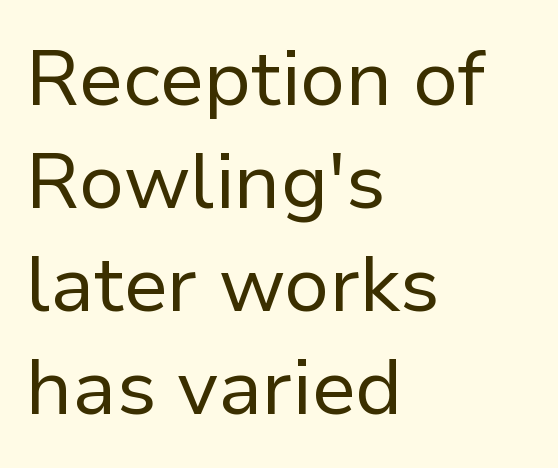
The image shows 78 px regular-weight sans-serif type, upright; set left-aligned, normal line spacing (1.32x), normal letter spacing, not underlined; low stroke contrast and a medium x-height.
